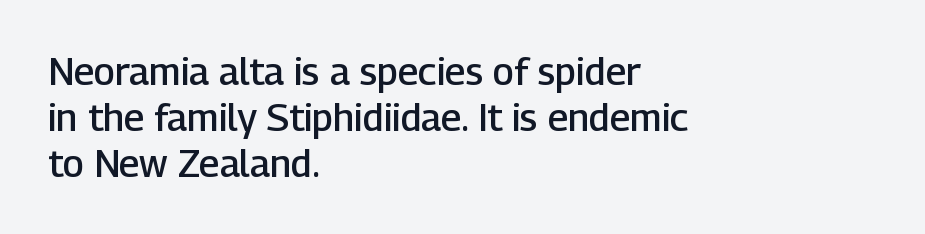
The image shows 38 px semibold sans-serif type, upright; set left-aligned, line spacing 1.21x, normal letter spacing, not underlined; low stroke contrast and a medium x-height.
